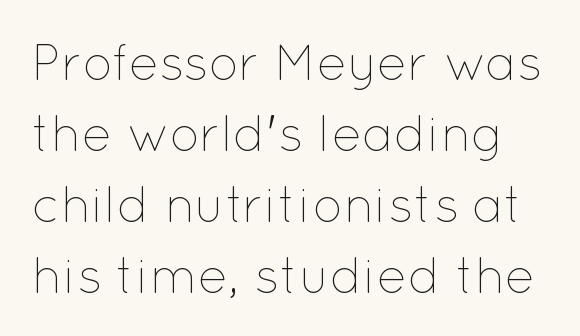
Q: Is the text bold? A: No.
Q: Is the text italic (slanted)? A: No, it is upright.
Q: Is the text underlined? A: No.
Q: Is the spacing between letters normal or unusually wide? A: Normal.
Q: Is the spacing between lines tight, normal or loose? A: Normal.
Q: Width (condensed, normal, or wide)? A: Normal.
Q: Stroke contrast? A: Low.
Q: x-height? A: Medium.
Q: Monospaced? A: No.
